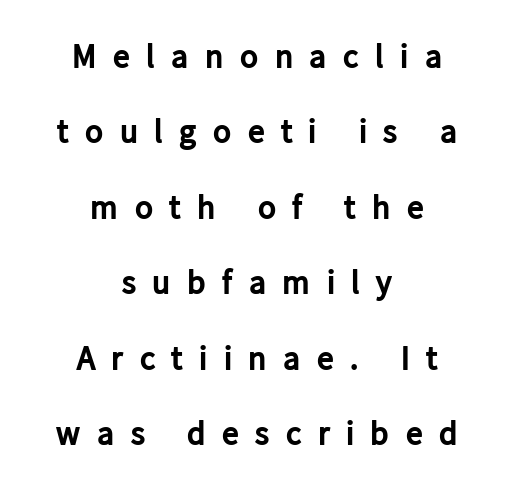
Set as a true bold cut, around the 700 mark. The specimen omits any rule beneath the text block's lines. The type sits square on the baseline with zero lean. The letterforms stand isolated, each surrounded by extra space.
